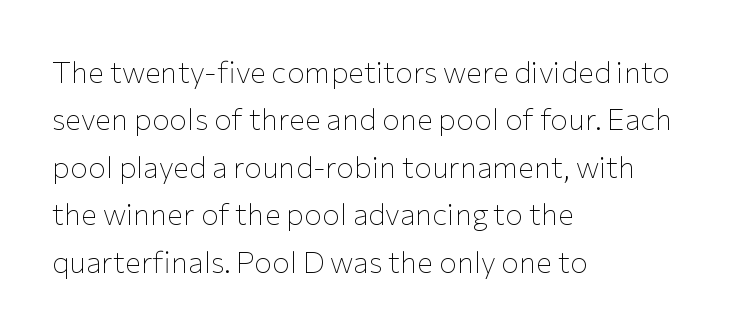
{"serif": "no", "italic": "no", "bold": "no", "weight": "thin", "width": "normal", "stroke_contrast": "low", "x_height": "medium", "monospaced": "no", "underline": "no", "align": "left", "line_spacing": "normal", "line_spacing_ratio": 1.58, "letter_spacing": "normal", "letter_spacing_em": 0.0, "glyph_px": 30}
